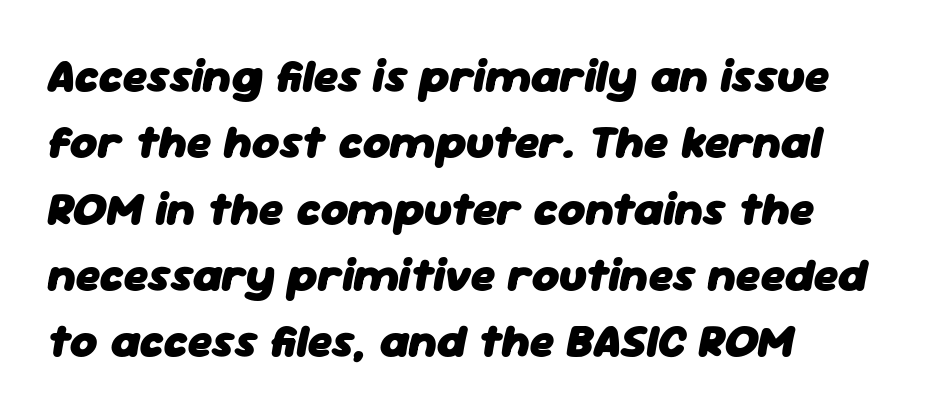
The image shows 47 px heavy type, italic (leaning right); set left-aligned, normal line spacing (1.41x), normal letter spacing, not underlined; low stroke contrast and a medium x-height.
